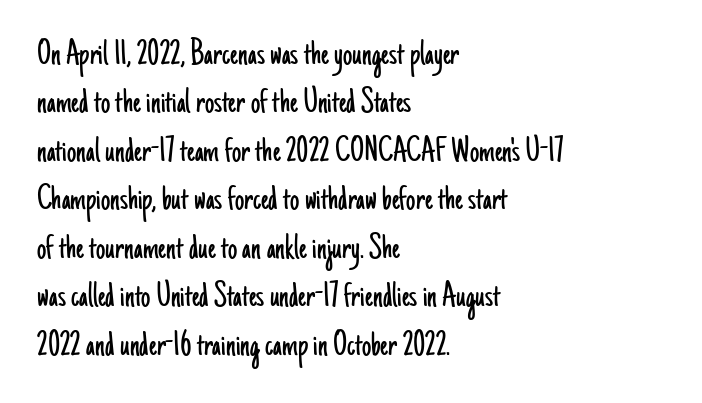
{"serif": "no", "italic": "no", "bold": "no", "weight": "light", "width": "condensed", "stroke_contrast": "low", "x_height": "small", "monospaced": "no", "underline": "no", "align": "left", "line_spacing": "normal", "line_spacing_ratio": 1.31, "letter_spacing": "normal", "letter_spacing_em": 0.0, "glyph_px": 37}
